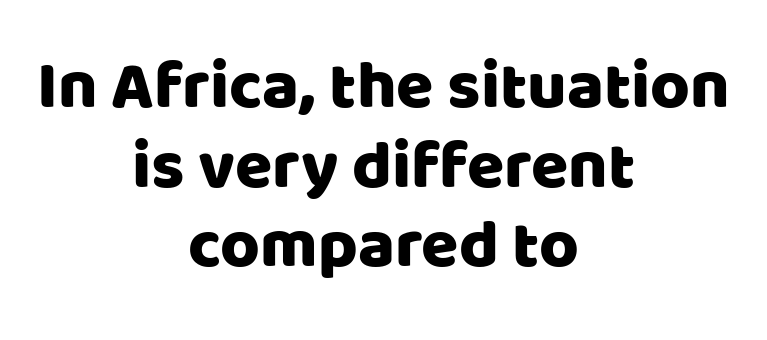
Q: Is the text italic (slanted)? A: No, it is upright.
Q: Is the typeface a serif or a sans-serif typeface? A: Sans-serif.
Q: Is the text underlined? A: No.
Q: How is the paragraph aligned? A: Centered.
Q: Is the spacing between letters normal or unusually wide? A: Normal.
Q: Width (condensed, normal, or wide)? A: Normal.
Q: Stroke contrast? A: Low.
Q: x-height? A: Large.
Q: Monospaced? A: No.
